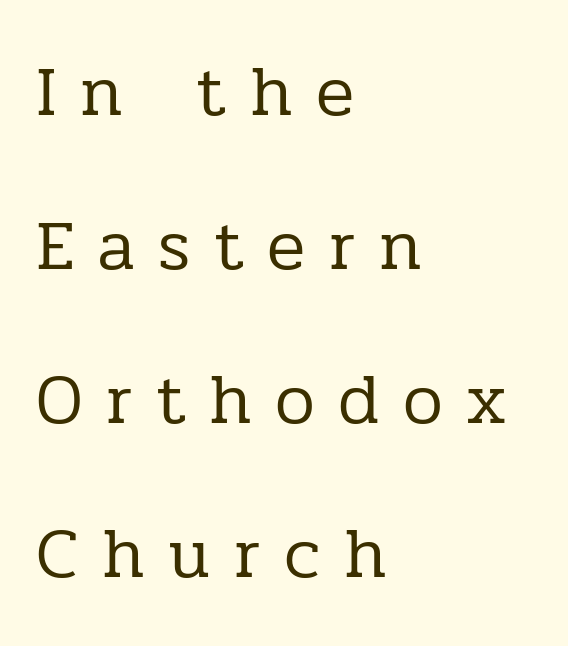
The image shows 71 px regular-weight serif type, upright; set left-aligned, loose line spacing (2.17x), unusually wide letter spacing (+0.33 em), not underlined; low stroke contrast and a medium x-height.
